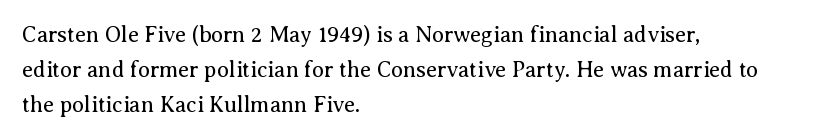
All the whitespace from short lines collects on the right. No extra tracking has been applied to these lines. Characters remain perfectly vertical along every line. The space beneath each line is pristine and unruled. Vertical stems look standard width or narrower in stroke.
